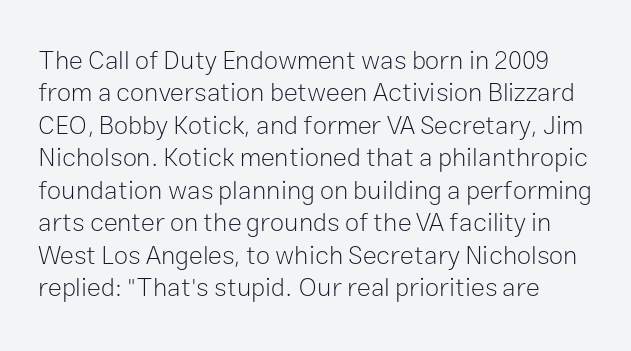
The line texture is even and compact thanks to regular tracking. Rendered with straight, roman letterforms. Weight class: somewhere from thin through regular. The words here are not underlined.
